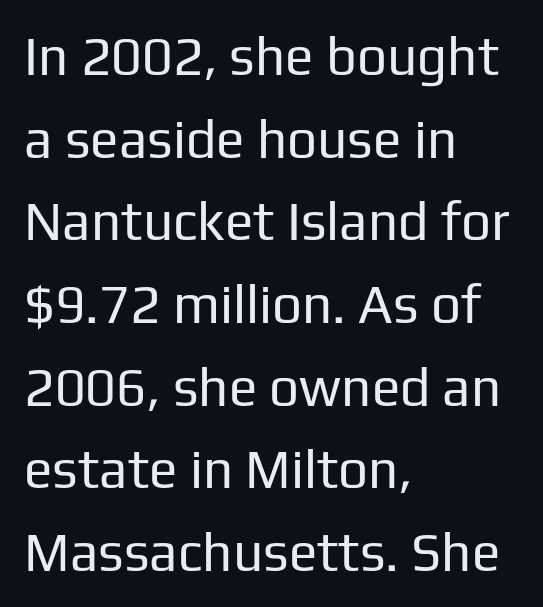
Quick note: underline off. The rendering uses natural spacing where letterforms have individual widths. Line beginnings align vertically; line endings do not. Font category for this specimen: sans-serif. Compared with typical body copy, the letter spacing here is the same.
